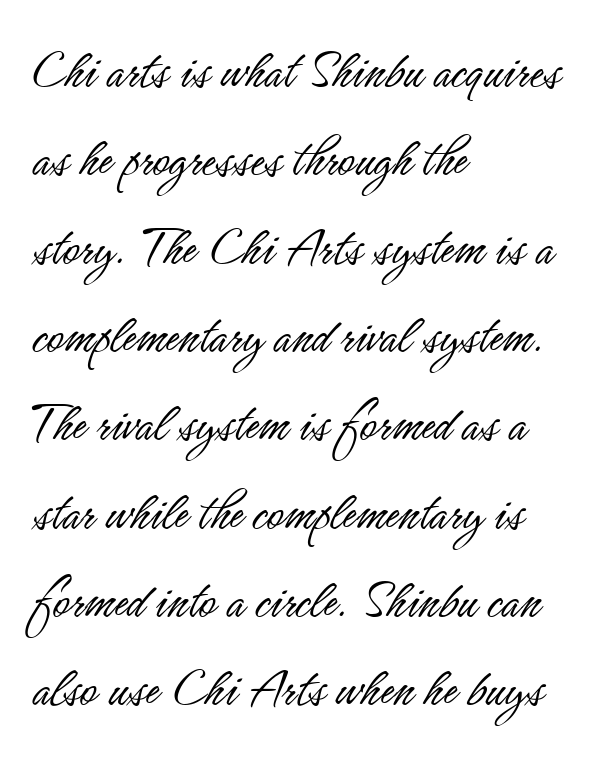
Q: Is the text bold? A: No.
Q: Is the text italic (slanted)? A: Yes.
Q: Is the typeface a serif or a sans-serif typeface? A: Sans-serif.
Q: Is the text underlined? A: No.
Q: How is the paragraph aligned? A: Left-aligned.
Q: Is the spacing between letters normal or unusually wide? A: Normal.
Q: Is the spacing between lines tight, normal or loose? A: Normal.
Q: Width (condensed, normal, or wide)? A: Condensed.
Q: Stroke contrast? A: Low.
Q: x-height? A: Small.
Q: Monospaced? A: No.
